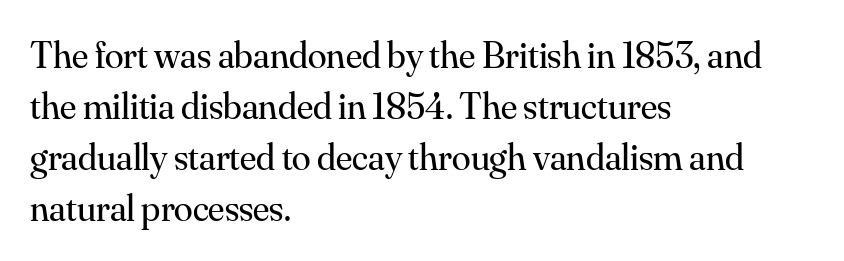
The letters look calm and open, with moderate or lighter stems. A typesetter would label this face a serif. What's the leading like? Ordinary, nothing unusual. All the whitespace from short lines collects on the right.
